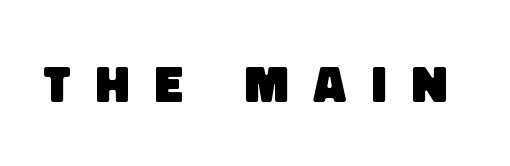
The image shows 52 px heavy sans-serif type; set unusually wide letter spacing (+0.48 em), not underlined; low stroke contrast and a large x-height.
